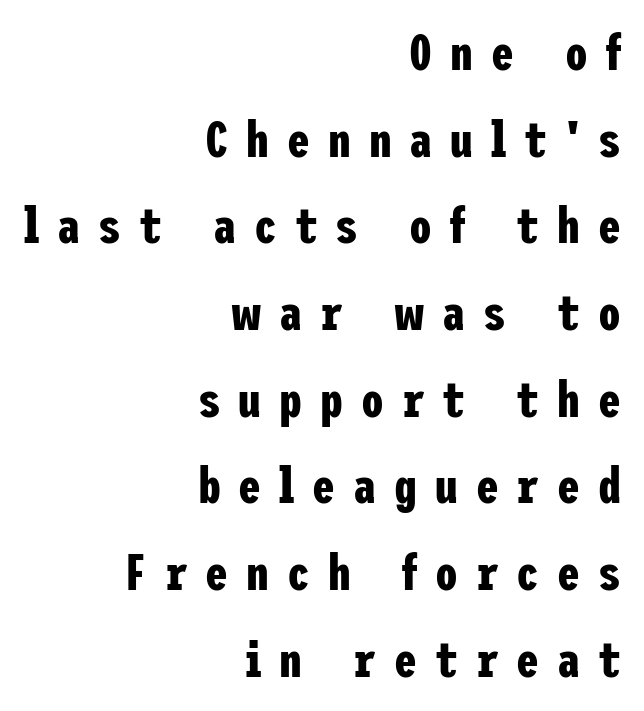
The image shows 51 px bold, condensed sans-serif type, upright; set right-aligned, normal line spacing (1.7x), unusually wide letter spacing (+0.35 em), not underlined; low stroke contrast and a medium x-height.
